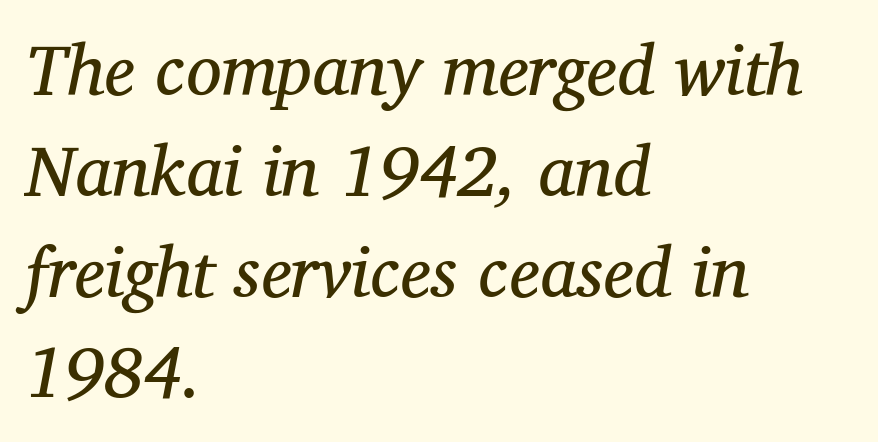
The image shows 71 px regular-weight serif type, italic (leaning right); set left-aligned, normal line spacing (1.42x), normal letter spacing, not underlined; medium stroke contrast and a medium x-height.
